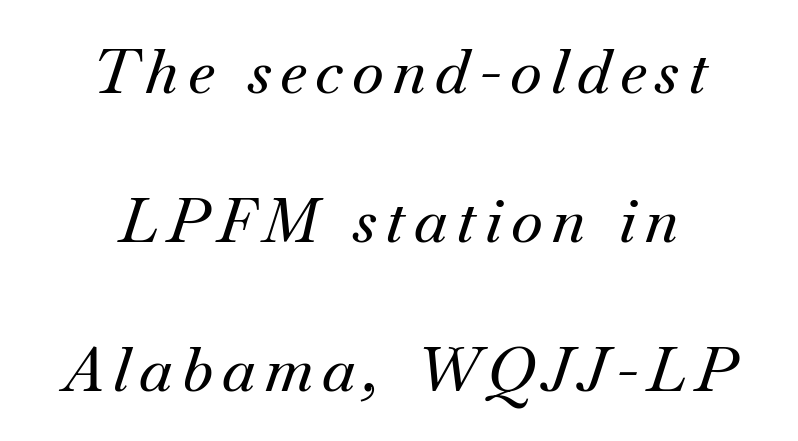
{"serif": "yes", "italic": "yes", "lean": "right", "slant_degrees": 18, "width": "normal", "stroke_contrast": "medium", "x_height": "small", "monospaced": "no", "underline": "no", "align": "center", "line_spacing": "loose", "line_spacing_ratio": 2.44, "glyph_px": 61}
